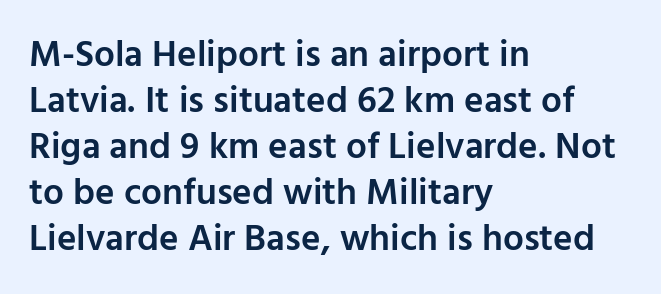
{"serif": "no", "italic": "no", "bold": "semi", "weight": "semibold", "width": "normal", "stroke_contrast": "low", "x_height": "medium", "monospaced": "no", "underline": "no", "align": "left", "line_spacing_ratio": 1.24, "letter_spacing": "normal", "letter_spacing_em": 0.0, "glyph_px": 37}
